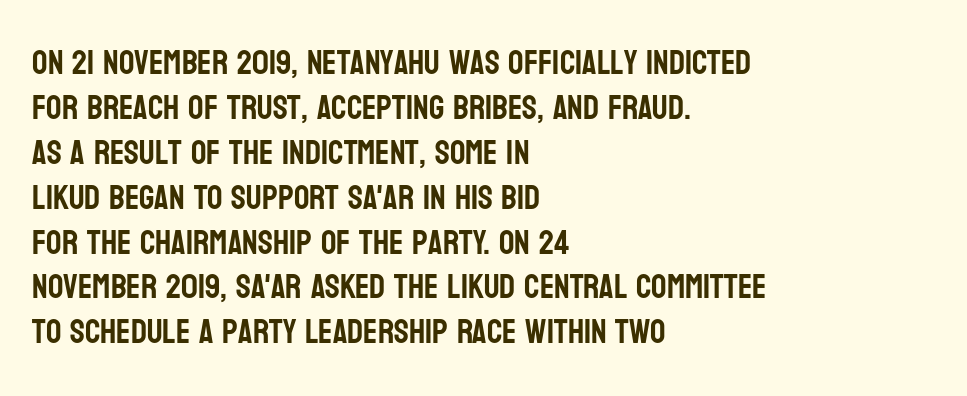
The image shows 34 px condensed sans-serif type, upright; set left-aligned, normal line spacing (1.32x), normal letter spacing, not underlined; low stroke contrast and a large x-height.
